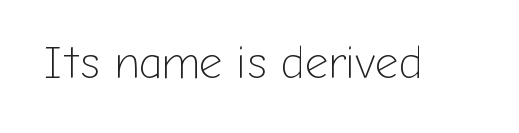
{"serif": "no", "italic": "no", "bold": "no", "weight": "light", "width": "normal", "stroke_contrast": "low", "x_height": "medium", "monospaced": "no", "underline": "no", "letter_spacing": "normal", "letter_spacing_em": 0.0, "glyph_px": 46}
